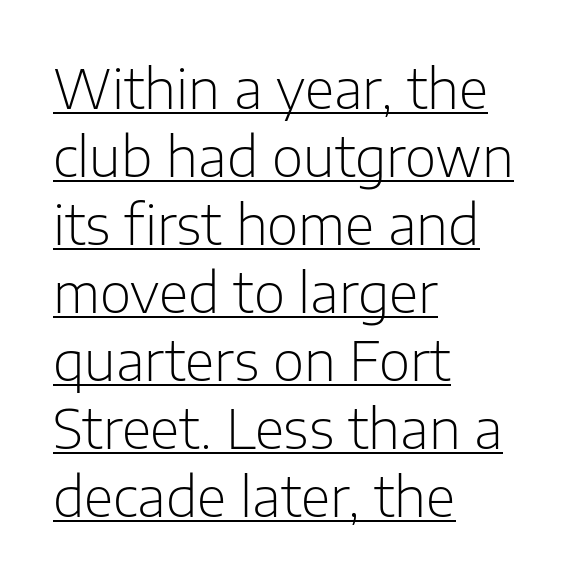
{"serif": "no", "italic": "no", "bold": "no", "weight": "light", "width": "normal", "stroke_contrast": "low", "x_height": "medium", "monospaced": "no", "underline": "yes", "align": "left", "line_spacing": "normal", "line_spacing_ratio": 1.26, "letter_spacing": "normal", "letter_spacing_em": 0.0, "glyph_px": 54}
